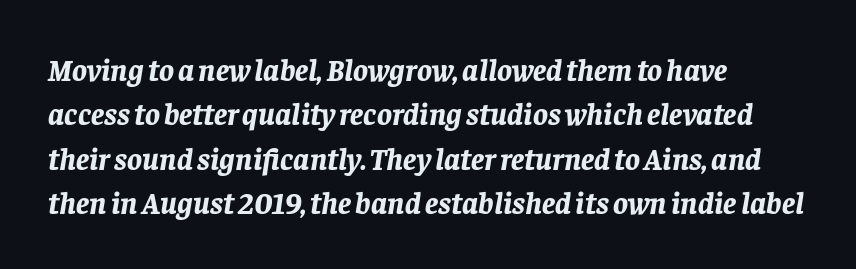
{"italic": "yes", "lean": "right", "slant_degrees": 8, "bold": "yes", "weight": "bold", "width": "normal", "stroke_contrast": "low", "x_height": "large", "monospaced": "no", "underline": "no", "align": "left", "line_spacing": "normal", "line_spacing_ratio": 1.43, "letter_spacing": "normal", "letter_spacing_em": 0.0, "glyph_px": 31}
